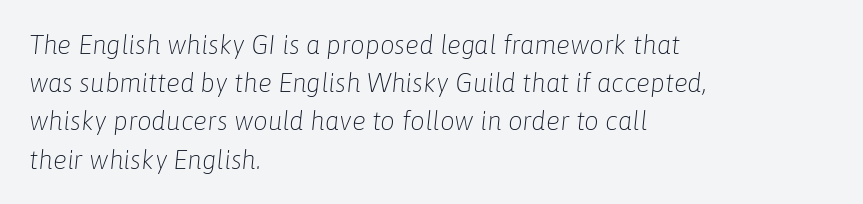
The image shows 26 px text type, italic (leaning right); set left-aligned, normal line spacing (1.47x), normal letter spacing, not underlined.
